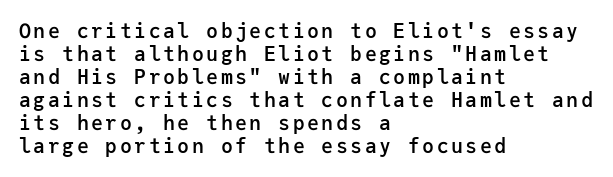
The letters are semibold — heavier than regular but short of a full bold. The block of text is dense from top to bottom, with scant space between rows. Honestly, there is no underline to notice here at all. Every stem runs plumb, perpendicular to the baseline. These lines stack with their left ends in a neat column.
